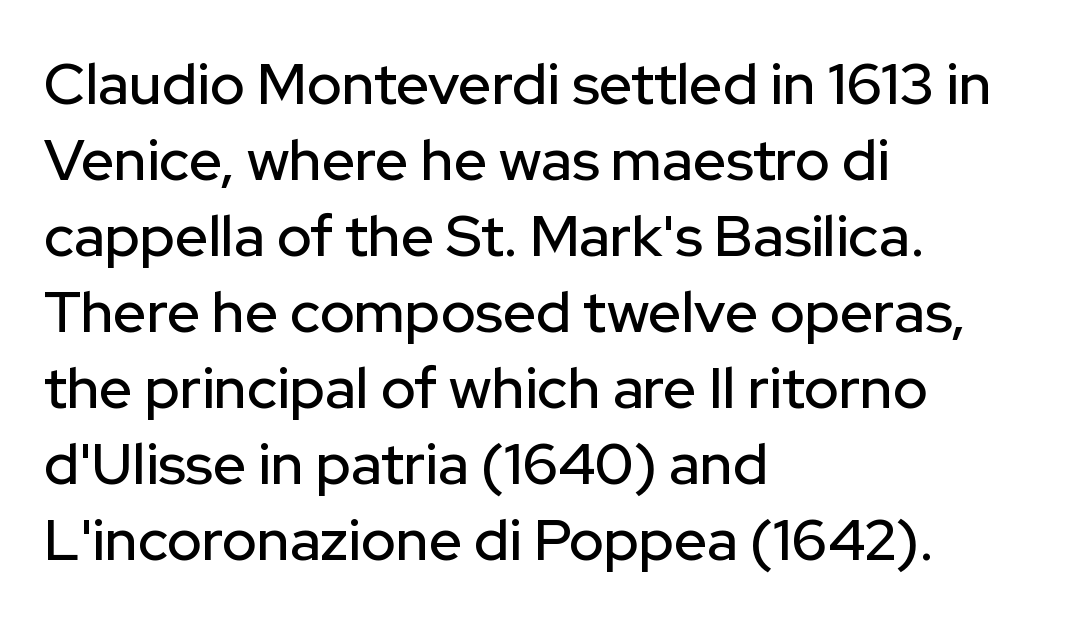
Q: Is the text italic (slanted)? A: No, it is upright.
Q: Is the typeface a serif or a sans-serif typeface? A: Sans-serif.
Q: Is the text underlined? A: No.
Q: How is the paragraph aligned? A: Left-aligned.
Q: Is the spacing between letters normal or unusually wide? A: Normal.
Q: Is the spacing between lines tight, normal or loose? A: Normal.
Q: Width (condensed, normal, or wide)? A: Normal.
Q: Stroke contrast? A: Low.
Q: x-height? A: Medium.
Q: Monospaced? A: No.
